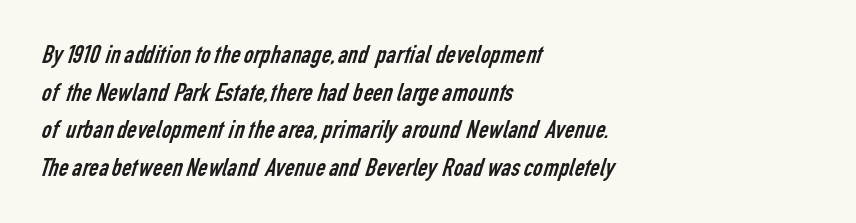
{"bold": "no", "underline": "no", "align": "left", "line_spacing": "normal", "line_spacing_ratio": 1.39, "letter_spacing": "normal", "letter_spacing_em": 0.0, "glyph_px": 27}
